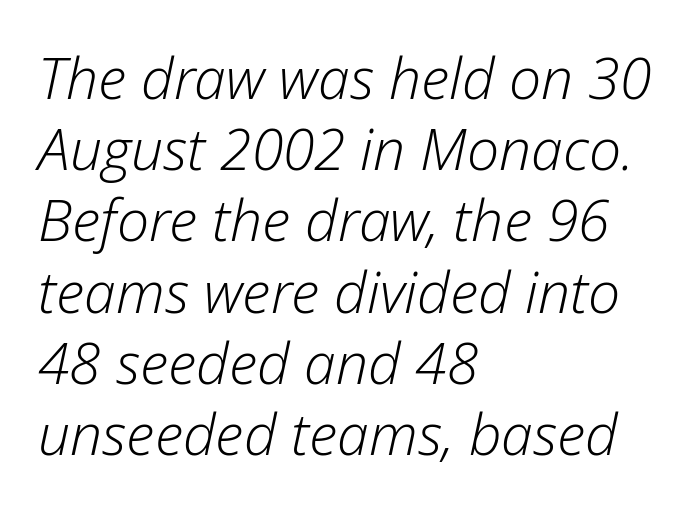
The image shows 57 px light type, italic (leaning right); set left-aligned, normal line spacing (1.25x), normal letter spacing, not underlined; low stroke contrast and a medium x-height.
